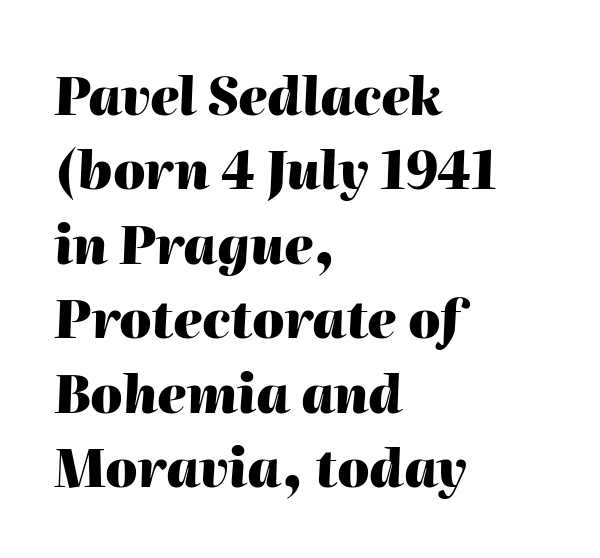
This sample uses plain, unmodified letter spacing. Left-aligned paragraph, ragged on the right. The glyphs have the mass of a bold cut. Whoever set this chose a conventional vertical rhythm. Looking at the ascenders, they clearly lean. Proportional: the letters do not fall into vertical columns.
